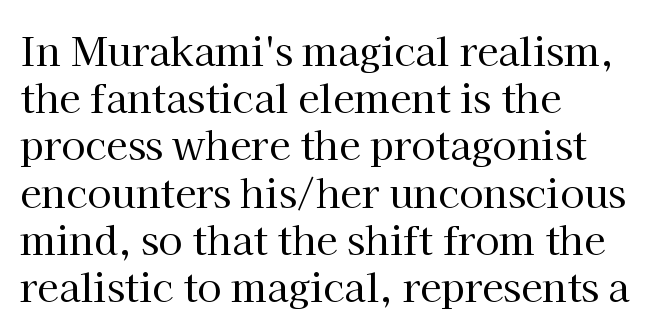
The image shows 39 px regular-weight serif type, upright; set left-aligned, line spacing 1.21x, normal letter spacing, not underlined; high stroke contrast and a medium x-height.
